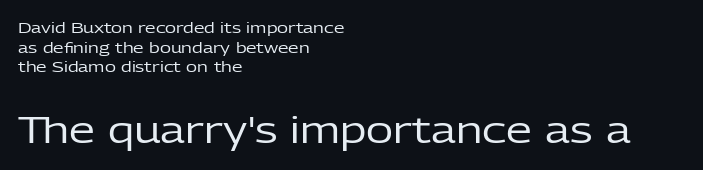
Q: Is the text bold? A: No.
Q: Is the text italic (slanted)? A: No, it is upright.
Q: Is the typeface a serif or a sans-serif typeface? A: Sans-serif.
Q: Is the text underlined? A: No.
Q: How is the paragraph aligned? A: Left-aligned.
Q: Is the spacing between letters normal or unusually wide? A: Normal.
Q: Is the spacing between lines tight, normal or loose? A: Normal.
Q: Which block of text is set in a larger size, the first (top) or the second (bottom)? A: The second (bottom) one.
Q: Width (condensed, normal, or wide)? A: Normal.
Q: Stroke contrast? A: Low.
Q: x-height? A: Medium.
Q: Monospaced? A: No.
